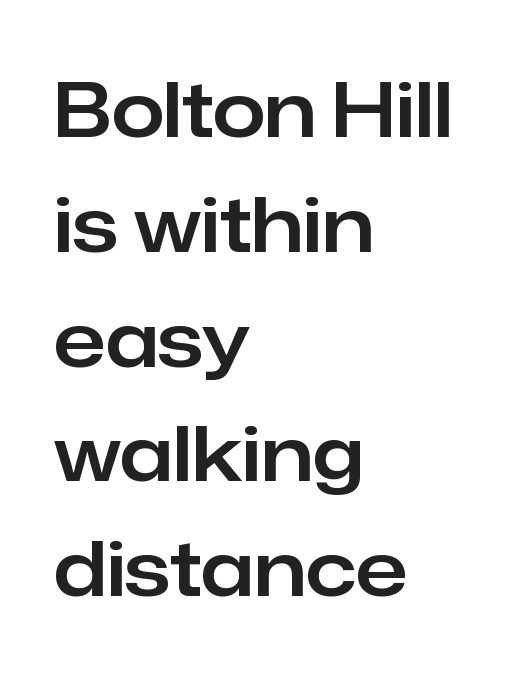
The image shows 76 px sans-serif type, upright; set left-aligned, normal line spacing (1.51x), normal letter spacing, not underlined; low stroke contrast and a medium x-height.
